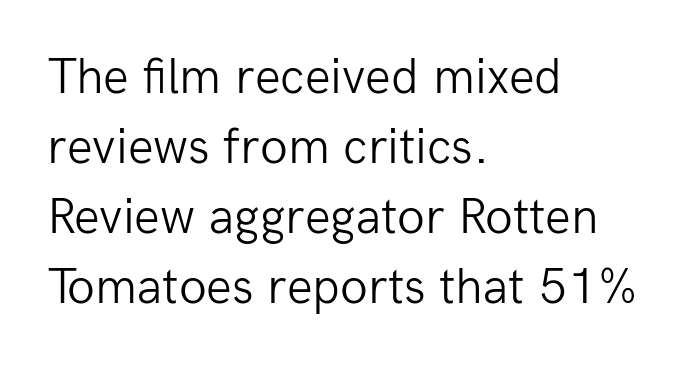
The image shows 51 px light sans-serif type, upright; set left-aligned, normal line spacing (1.37x), normal letter spacing, not underlined; low stroke contrast and a medium x-height.
